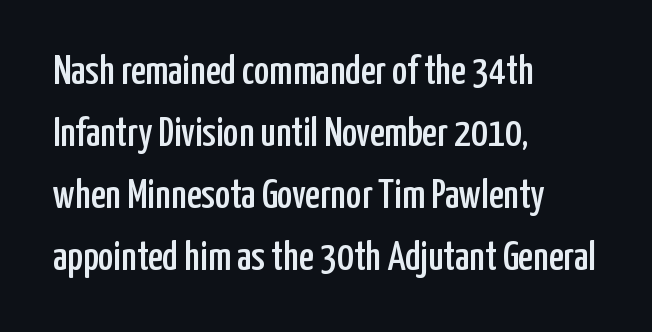
Tracking here is standard; glyphs follow each other at the usual distance. Look at the bottom of the vertical strokes: they stop flat, with no serifs. Every row of glyphs begins at an identical x-position on the left. The lines sit at an ordinary, default distance from one another.
